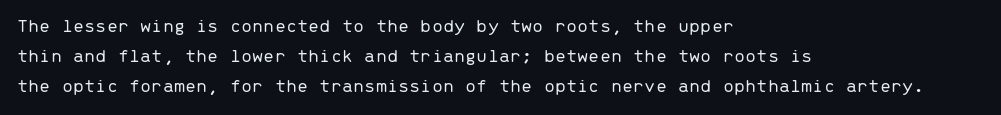
Q: Is the text bold? A: No.
Q: Is the text italic (slanted)? A: No, it is upright.
Q: Is the text underlined? A: No.
Q: How is the paragraph aligned? A: Left-aligned.
Q: Is the spacing between letters normal or unusually wide? A: Normal.
Q: Is the spacing between lines tight, normal or loose? A: Normal.
